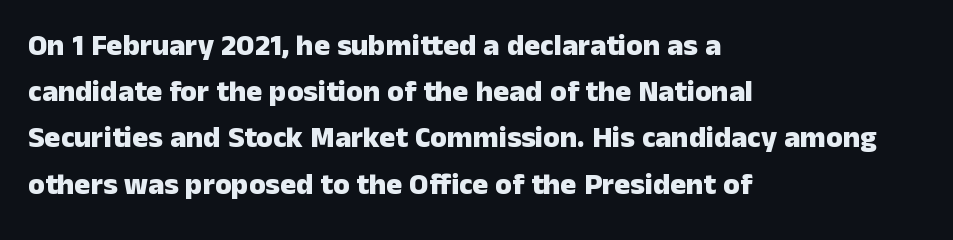
The image shows 30 px heavy sans-serif type, upright; set left-aligned, normal line spacing (1.54x), normal letter spacing, not underlined; low stroke contrast and a medium x-height.
